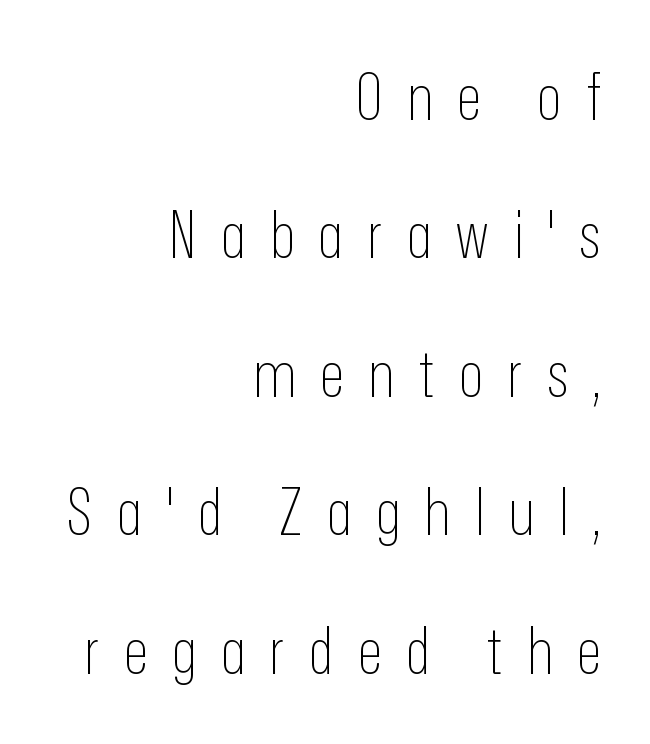
Heaviness? Minimal to ordinary, like unemphasized prose. The block of text is sparse from top to bottom, with ample space between rows. Check the space under the baseline: it is left empty. The glyphs in this specimen are sans serif. A typesetter would call this proportional, since set widths differ per character. The font's upright variant was chosen for this text.
